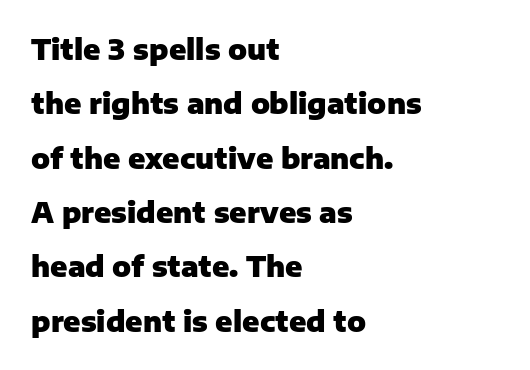
Q: Is the text bold? A: Yes.
Q: Is the text italic (slanted)? A: No, it is upright.
Q: Is the typeface a serif or a sans-serif typeface? A: Sans-serif.
Q: Is the text underlined? A: No.
Q: How is the paragraph aligned? A: Left-aligned.
Q: Is the spacing between letters normal or unusually wide? A: Normal.
Q: Is the spacing between lines tight, normal or loose? A: Loose.
Q: Width (condensed, normal, or wide)? A: Normal.
Q: Stroke contrast? A: Low.
Q: x-height? A: Medium.
Q: Monospaced? A: No.
